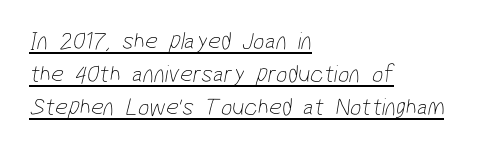
The image shows 25 px text type; set left-aligned, normal line spacing (1.32x), normal letter spacing, underlined.
